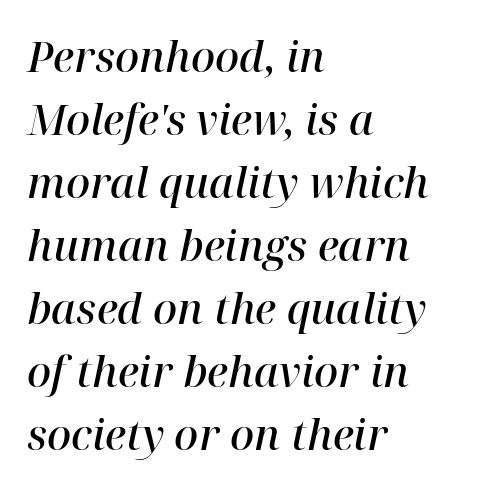
Q: Is the text bold? A: Semi-bold.
Q: Is the text italic (slanted)? A: Yes, it leans right by about 12 degrees.
Q: Is the typeface a serif or a sans-serif typeface? A: Serif.
Q: Is the text underlined? A: No.
Q: How is the paragraph aligned? A: Left-aligned.
Q: Is the spacing between letters normal or unusually wide? A: Normal.
Q: Is the spacing between lines tight, normal or loose? A: Normal.
Q: Width (condensed, normal, or wide)? A: Normal.
Q: Stroke contrast? A: High.
Q: x-height? A: Medium.
Q: Monospaced? A: No.
